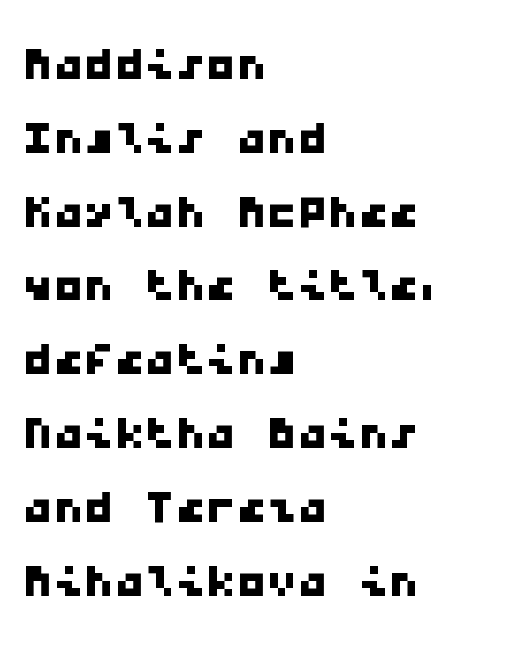
{"serif": "no", "width": "wide", "stroke_contrast": "low", "x_height": "medium", "monospaced": "yes", "underline": "no", "align": "left", "line_spacing_ratio": 1.21, "letter_spacing": "normal", "letter_spacing_em": 0.0, "glyph_px": 61}
